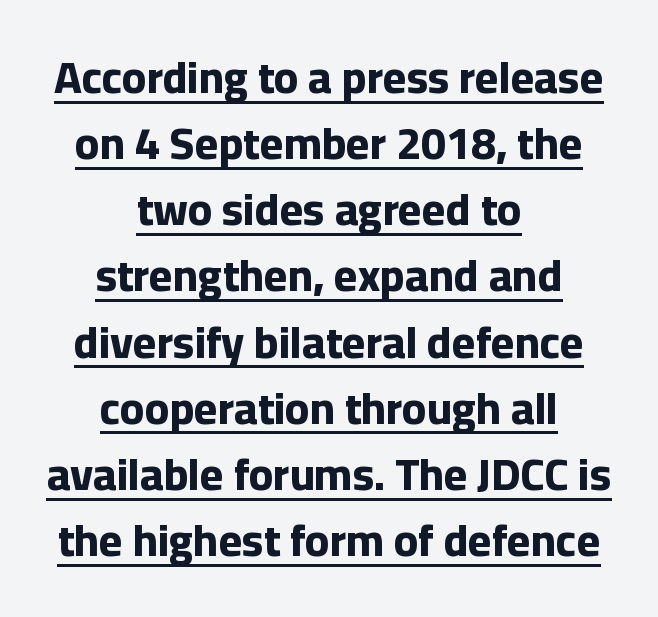
The image shows 45 px bold sans-serif type, upright; set centered, normal line spacing (1.47x), normal letter spacing, underlined; low stroke contrast and a medium x-height.
